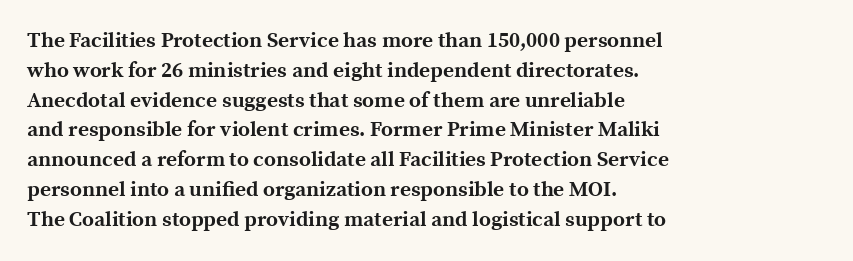
{"italic": "no", "bold": "yes", "underline": "no", "align": "left", "line_spacing": "normal", "line_spacing_ratio": 1.42, "letter_spacing": "normal", "letter_spacing_em": 0.0, "glyph_px": 21}
